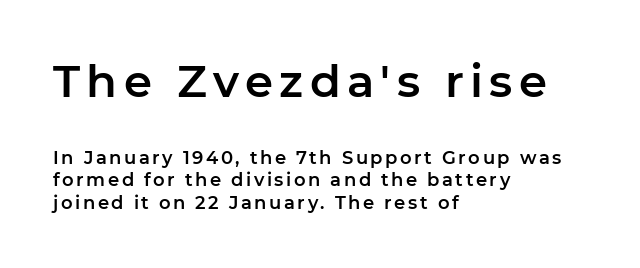
Typographically, this falls in the sans-serif category. Varying glyph widths throughout — classic text-font behaviour. Reading down the block, your eye returns to a fixed left position each line. The passage shown is not underscored anywhere. Here the first block reads like a headline and the second like body copy. Whoever set this chose a conventional vertical rhythm.
